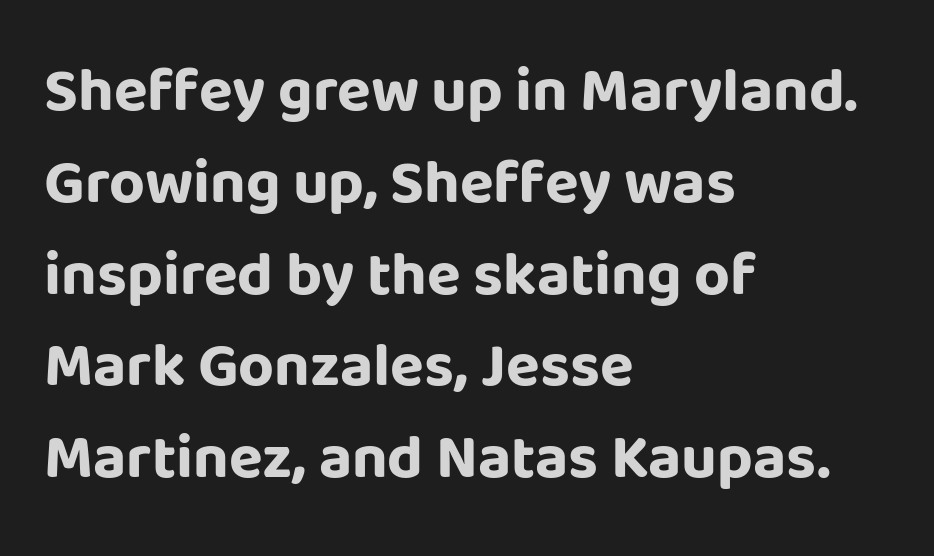
The letters carry no serifs — their stems end cleanly without finishing strokes. A full-strength bold gives these letters their thick strokes. Line starts are locked; line ends wander. The gap between lines stays unmarked. Honestly, the letter spacing is just normal — you wouldn't notice it.
